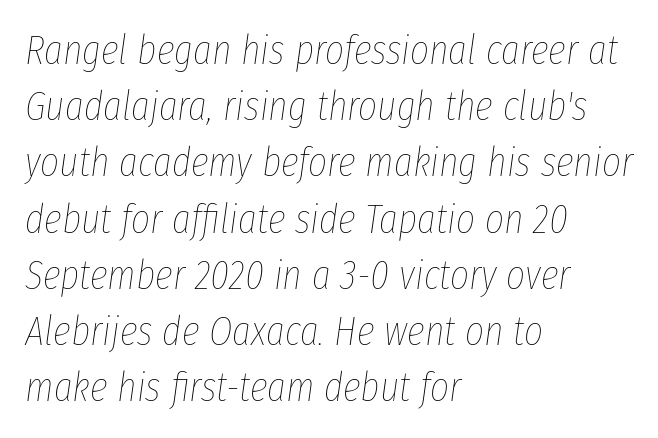
Q: Is the text bold? A: No.
Q: Is the text italic (slanted)? A: Yes, it leans right by about 8 degrees.
Q: Is the text underlined? A: No.
Q: How is the paragraph aligned? A: Left-aligned.
Q: Is the spacing between letters normal or unusually wide? A: Normal.
Q: Is the spacing between lines tight, normal or loose? A: Normal.
Q: Width (condensed, normal, or wide)? A: Condensed.
Q: Stroke contrast? A: Low.
Q: x-height? A: Medium.
Q: Monospaced? A: No.
